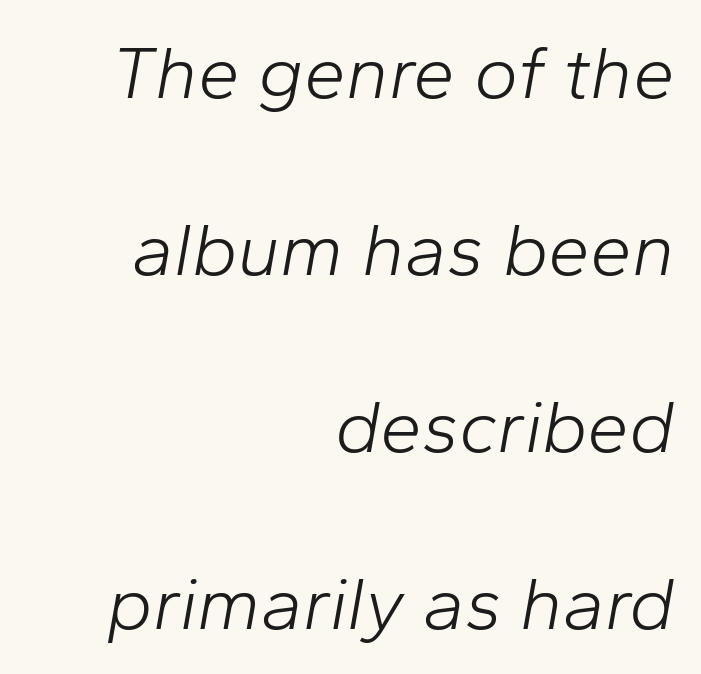
{"italic": "yes", "lean": "right", "slant_degrees": 10, "bold": "no", "weight": "light", "width": "normal", "stroke_contrast": "low", "x_height": "medium", "monospaced": "no", "underline": "no", "align": "right", "line_spacing": "loose", "line_spacing_ratio": 2.36, "letter_spacing": "normal", "letter_spacing_em": 0.0, "glyph_px": 75}
